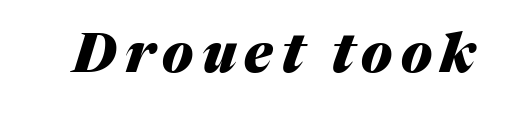
As a designer I'd log this as weight 700, bold. The space directly below the letters is spotless. There's an unmistakable incline to the writing here. Character widths vary here, with narrow letters taking less room than wide ones.
